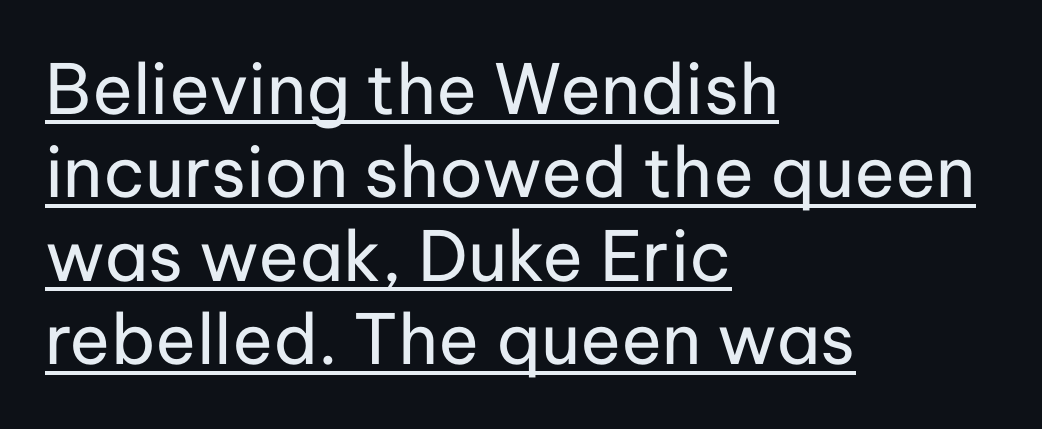
Q: Is the text bold? A: No.
Q: Is the text italic (slanted)? A: No, it is upright.
Q: Is the typeface a serif or a sans-serif typeface? A: Sans-serif.
Q: Is the text underlined? A: Yes.
Q: How is the paragraph aligned? A: Left-aligned.
Q: Is the spacing between letters normal or unusually wide? A: Normal.
Q: Width (condensed, normal, or wide)? A: Normal.
Q: Stroke contrast? A: Low.
Q: x-height? A: Medium.
Q: Monospaced? A: No.
